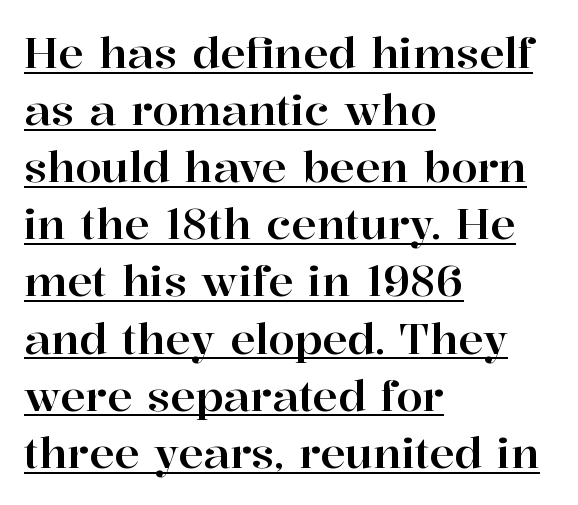
Q: Is the text italic (slanted)? A: No, it is upright.
Q: Is the typeface a serif or a sans-serif typeface? A: Serif.
Q: Is the text underlined? A: Yes.
Q: How is the paragraph aligned? A: Left-aligned.
Q: Is the spacing between letters normal or unusually wide? A: Normal.
Q: Is the spacing between lines tight, normal or loose? A: Normal.
Q: Width (condensed, normal, or wide)? A: Normal.
Q: Stroke contrast? A: High.
Q: x-height? A: Medium.
Q: Monospaced? A: No.
